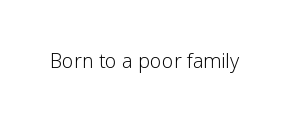
Posture: upright roman. Short note: letters normally spaced. The weight would be labelled regular, book, light, or lighter still. Lines of text with bare space underneath.
